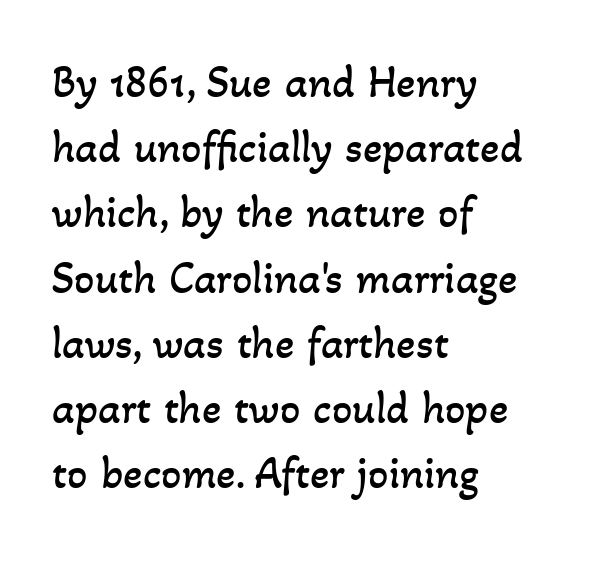
Summary of vertical rhythm: regular, with standard interline spacing. Looks like regular typesetting: each glyph gets only the width it needs. This is not heavy type; no bold has been used. Nobody drew a line under any word here. The text block is weighted toward the left margin, trailing off unevenly rightward.
